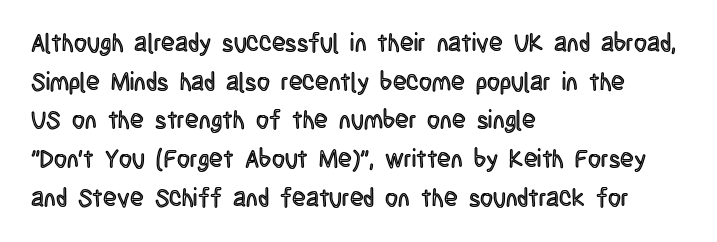
{"italic": "no", "underline": "no", "align": "left", "line_spacing": "normal", "line_spacing_ratio": 1.55, "letter_spacing": "normal", "letter_spacing_em": 0.0, "glyph_px": 25}
